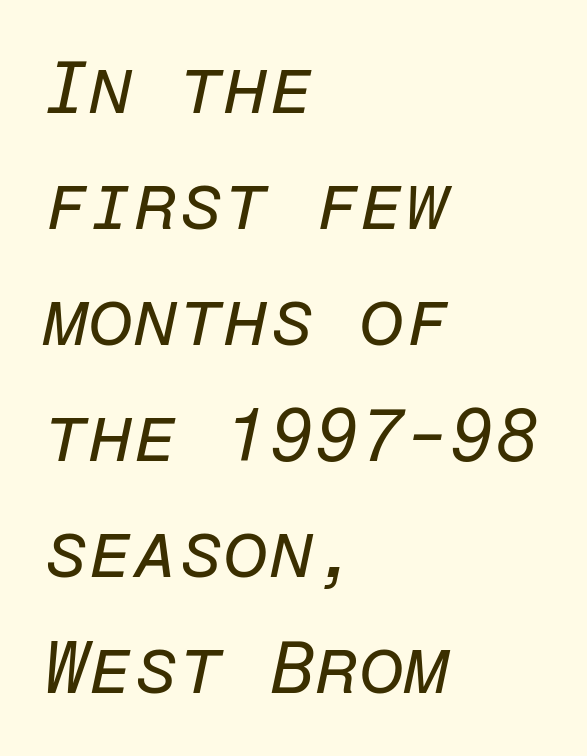
Q: Is the text bold? A: No.
Q: Is the text italic (slanted)? A: Yes, it leans right by about 12 degrees.
Q: Is the text underlined? A: No.
Q: How is the paragraph aligned? A: Left-aligned.
Q: Is the spacing between letters normal or unusually wide? A: Normal.
Q: Is the spacing between lines tight, normal or loose? A: Normal.
Q: Width (condensed, normal, or wide)? A: Normal.
Q: Stroke contrast? A: Low.
Q: x-height? A: Medium.
Q: Monospaced? A: Yes.
